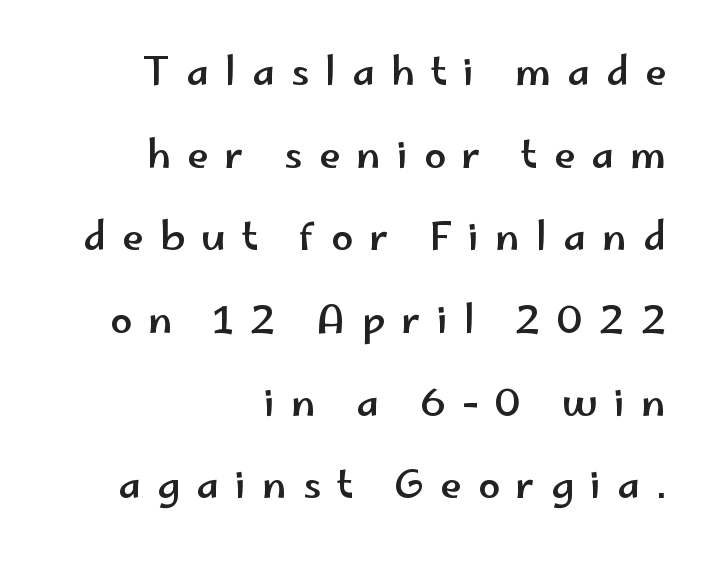
Q: Is the text italic (slanted)? A: No, it is upright.
Q: Is the typeface a serif or a sans-serif typeface? A: Sans-serif.
Q: Is the text underlined? A: No.
Q: How is the paragraph aligned? A: Right-aligned.
Q: Is the spacing between letters normal or unusually wide? A: Unusually wide.
Q: Is the spacing between lines tight, normal or loose? A: Loose.
Q: Width (condensed, normal, or wide)? A: Wide.
Q: Stroke contrast? A: Low.
Q: x-height? A: Small.
Q: Monospaced? A: No.
